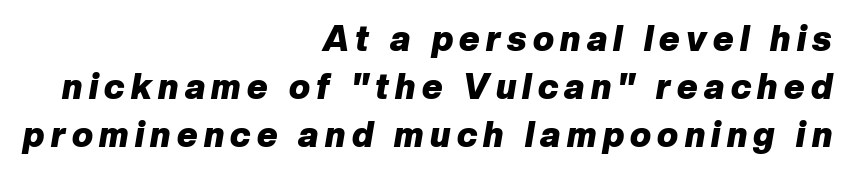
{"italic": "yes", "lean": "right", "slant_degrees": 10, "bold": "yes", "weight": "heavy", "width": "normal", "stroke_contrast": "low", "x_height": "medium", "monospaced": "no", "underline": "no", "align": "right", "line_spacing": "normal", "line_spacing_ratio": 1.37, "glyph_px": 35}
